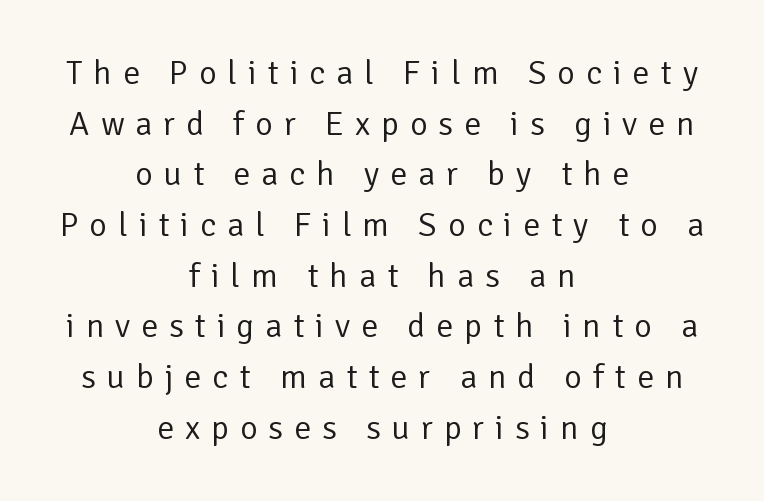
The type sits square on the baseline with zero lean. Font category for this specimen: sans-serif. The face used here is proportionally spaced, like ordinary book or web type. Each stroke keeps to a modest, everyday thickness or less.
